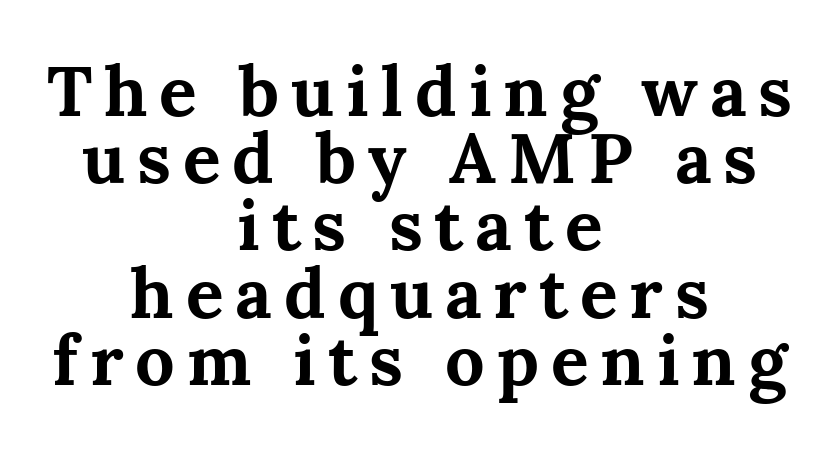
This rendering features lettering with no underline. Looks like regular typesetting: each glyph gets only the width it needs. The typography opts for an upright posture over an oblique one. The typesetter chose a symmetrical, centered arrangement here. The face used here has the dense, thick strokes of a bold.
